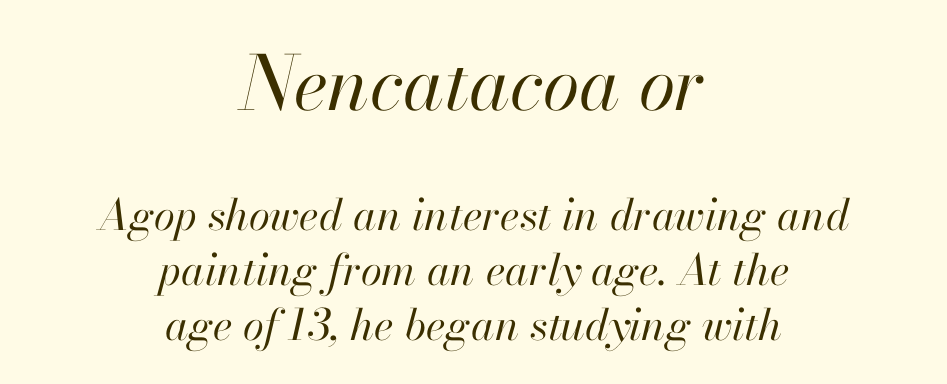
Q: Is the text bold? A: No.
Q: Is the text italic (slanted)? A: Yes, it leans right by about 13 degrees.
Q: Is the text underlined? A: No.
Q: How is the paragraph aligned? A: Centered.
Q: Is the spacing between letters normal or unusually wide? A: Normal.
Q: Is the spacing between lines tight, normal or loose? A: Normal.
Q: Which block of text is set in a larger size, the first (top) or the second (bottom)? A: The first (top) one.
Q: Width (condensed, normal, or wide)? A: Normal.
Q: Stroke contrast? A: High.
Q: x-height? A: Small.
Q: Monospaced? A: No.
